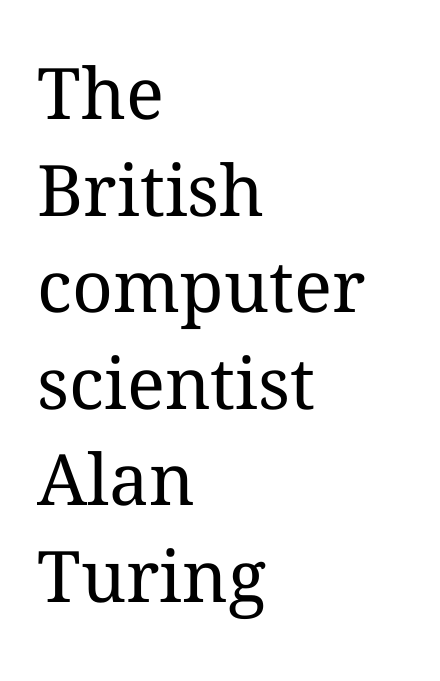
{"italic": "no", "bold": "no", "weight": "regular", "width": "normal", "stroke_contrast": "medium", "x_height": "medium", "monospaced": "no", "underline": "no", "align": "left", "line_spacing": "normal", "line_spacing_ratio": 1.36, "letter_spacing": "normal", "letter_spacing_em": 0.0, "glyph_px": 71}
